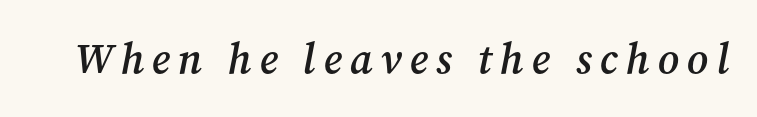
Q: Is the text bold? A: Semi-bold.
Q: Is the text italic (slanted)? A: Yes, it leans right by about 12 degrees.
Q: Is the typeface a serif or a sans-serif typeface? A: Serif.
Q: Is the text underlined? A: No.
Q: Width (condensed, normal, or wide)? A: Normal.
Q: Stroke contrast? A: Medium.
Q: x-height? A: Medium.
Q: Monospaced? A: No.
